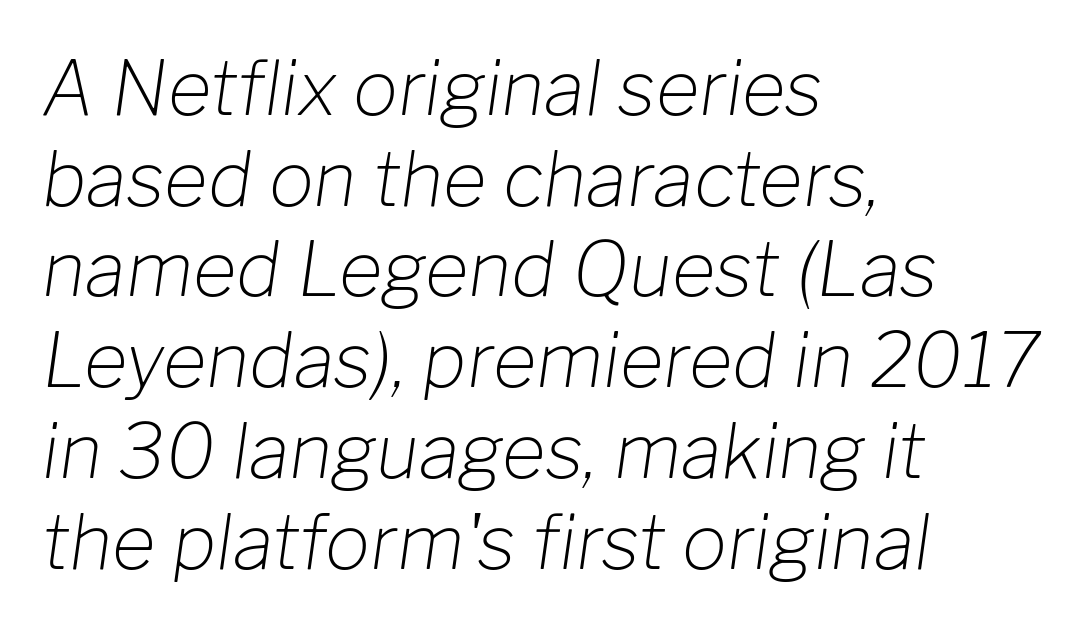
{"italic": "yes", "lean": "right", "slant_degrees": 8, "bold": "no", "weight": "light", "width": "normal", "stroke_contrast": "low", "x_height": "medium", "monospaced": "no", "underline": "no", "align": "left", "line_spacing_ratio": 1.21, "letter_spacing": "normal", "letter_spacing_em": 0.0, "glyph_px": 75}
